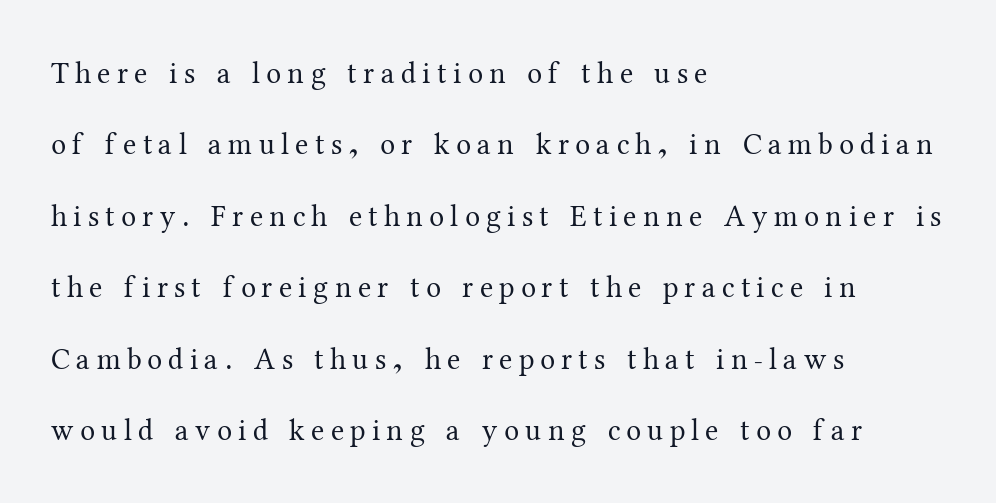
Plain, unruled lines of type. A roman cut, with each character standing at attention. The text block is weighted toward the left margin, trailing off unevenly rightward. Compared with typical body copy, the letter spacing here is much looser. Loosely led — the rows are spread out.
